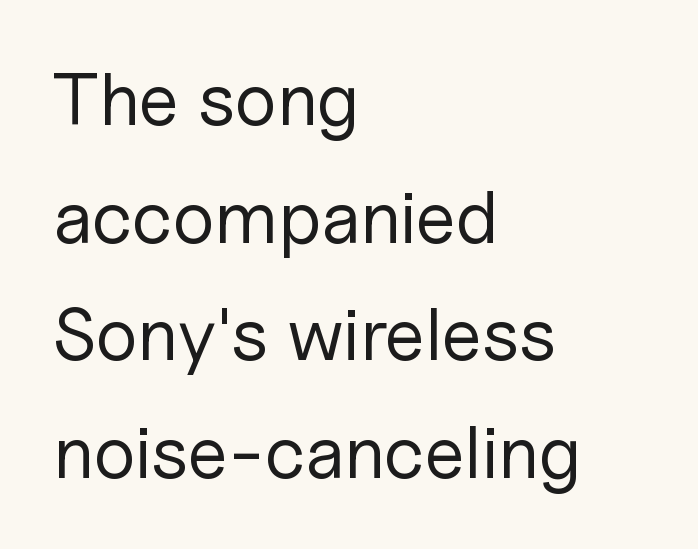
The image shows 74 px regular-weight sans-serif type, upright; set left-aligned, normal line spacing (1.59x), normal letter spacing, not underlined; low stroke contrast and a medium x-height.
